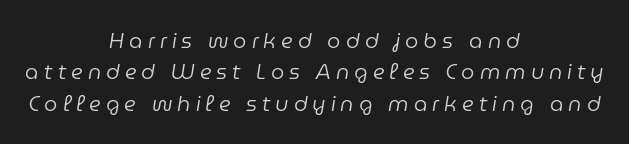
The rows are spaced the way most documents space them. The type is letterspaced generously, with wide tracking. The glyphs are unaccompanied by any horizontal stroke below them. This is oblique type, the kind used for emphasis or titles. A centered setting, common on invitations and titles, is used for this passage.
